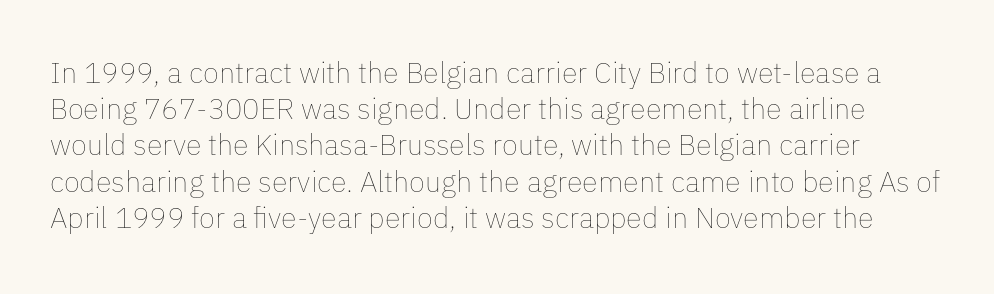
Q: Is the text bold? A: No.
Q: Is the text italic (slanted)? A: No, it is upright.
Q: Is the text underlined? A: No.
Q: Is the spacing between letters normal or unusually wide? A: Normal.
Q: Is the spacing between lines tight, normal or loose? A: Normal.
Q: Width (condensed, normal, or wide)? A: Normal.
Q: Stroke contrast? A: Low.
Q: x-height? A: Medium.
Q: Monospaced? A: No.
